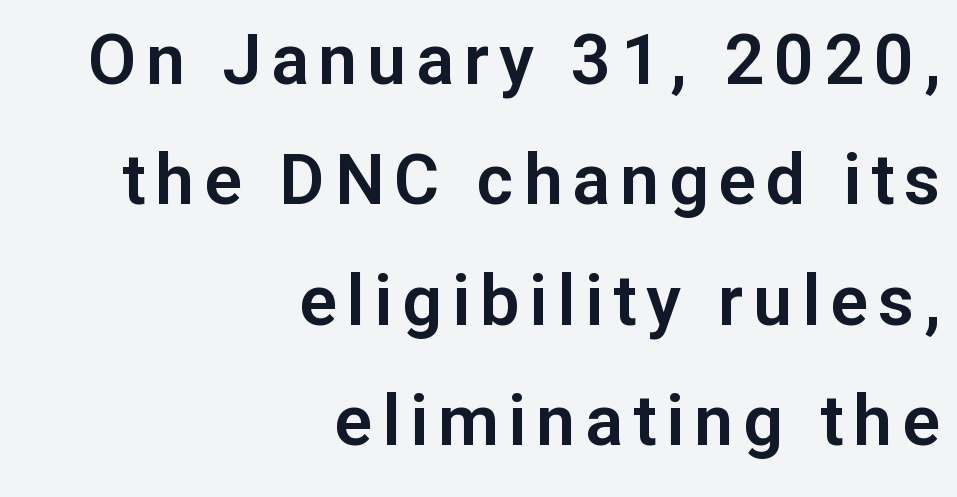
Q: Is the text italic (slanted)? A: No, it is upright.
Q: Is the typeface a serif or a sans-serif typeface? A: Sans-serif.
Q: Is the text underlined? A: No.
Q: How is the paragraph aligned? A: Right-aligned.
Q: Width (condensed, normal, or wide)? A: Normal.
Q: Stroke contrast? A: Low.
Q: x-height? A: Medium.
Q: Monospaced? A: No.
